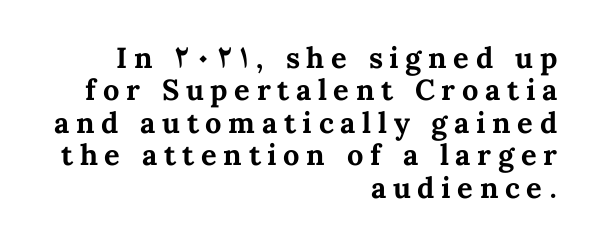
Q: Is the text bold? A: Yes.
Q: Is the text italic (slanted)? A: No, it is upright.
Q: Is the text underlined? A: No.
Q: How is the paragraph aligned? A: Right-aligned.
Q: Is the spacing between letters normal or unusually wide? A: Unusually wide.
Q: Is the spacing between lines tight, normal or loose? A: Tight.
Q: Width (condensed, normal, or wide)? A: Normal.
Q: Stroke contrast? A: Medium.
Q: x-height? A: Medium.
Q: Monospaced? A: No.
